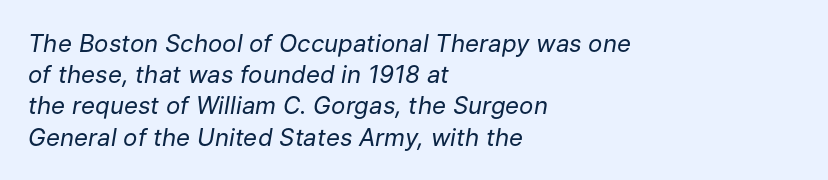
Q: Is the text bold? A: No.
Q: Is the text italic (slanted)? A: Yes, it leans right by about 9 degrees.
Q: Is the text underlined? A: No.
Q: How is the paragraph aligned? A: Left-aligned.
Q: Is the spacing between letters normal or unusually wide? A: Normal.
Q: Is the spacing between lines tight, normal or loose? A: Normal.
